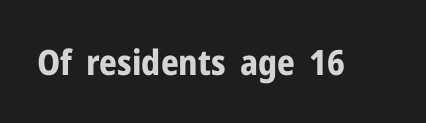
Tall strokes in this sample are plumb rather than angled. Varying glyph widths throughout — classic text-font behaviour. Default kerning and tracking; the words read as compact shapes. Its strokes are broad and dark, the hallmark of bold type. Quick note: underline off.
